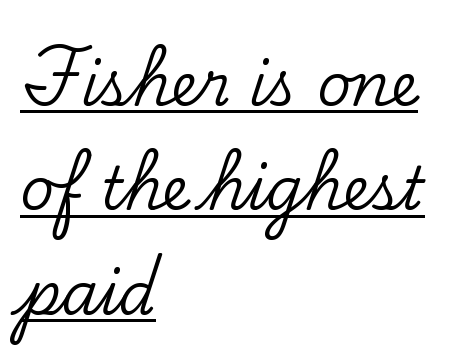
The image shows 59 px serif type; set left-aligned, line spacing 1.77x, normal letter spacing, underlined; low stroke contrast and a small x-height.
